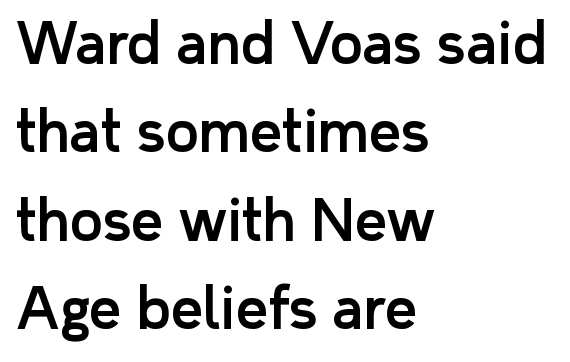
The image shows 56 px sans-serif type, upright; set left-aligned, normal line spacing (1.58x), normal letter spacing, not underlined; low stroke contrast and a medium x-height.
